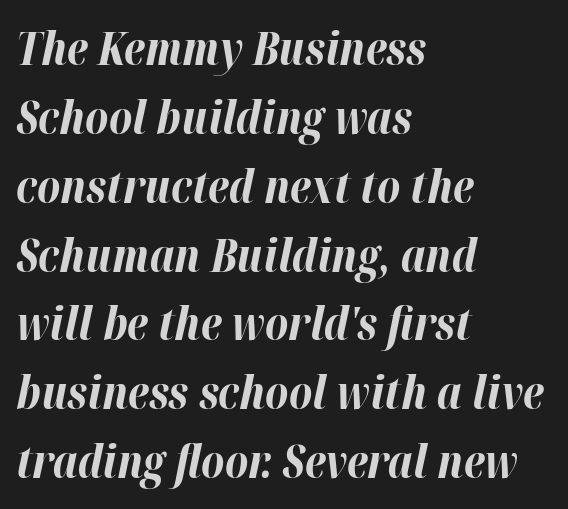
The passage shown has conventional tracking throughout. Think of a printed novel: that variable character pitch is what you see here. The passage shown stacks its lines at a standard gap. Clear beneath every line of the passage.
